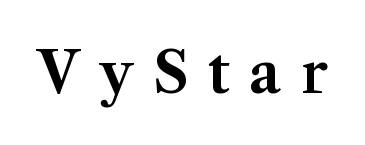
Q: Is the text italic (slanted)? A: No, it is upright.
Q: Is the typeface a serif or a sans-serif typeface? A: Serif.
Q: Is the text underlined? A: No.
Q: Is the spacing between letters normal or unusually wide? A: Unusually wide.
Q: Width (condensed, normal, or wide)? A: Normal.
Q: Stroke contrast? A: Medium.
Q: x-height? A: Medium.
Q: Monospaced? A: No.
